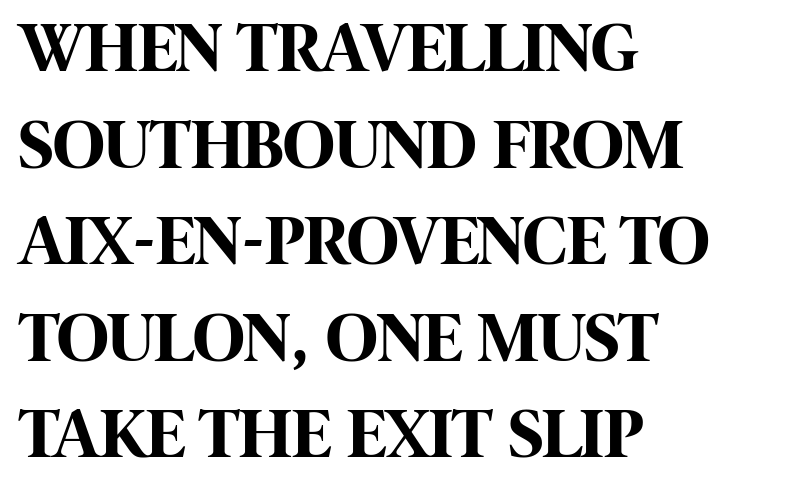
Q: Is the text bold? A: Yes.
Q: Is the text italic (slanted)? A: No, it is upright.
Q: Is the typeface a serif or a sans-serif typeface? A: Sans-serif.
Q: Is the text underlined? A: No.
Q: How is the paragraph aligned? A: Left-aligned.
Q: Is the spacing between letters normal or unusually wide? A: Normal.
Q: Is the spacing between lines tight, normal or loose? A: Normal.
Q: Width (condensed, normal, or wide)? A: Condensed.
Q: Stroke contrast? A: High.
Q: x-height? A: Large.
Q: Monospaced? A: No.
